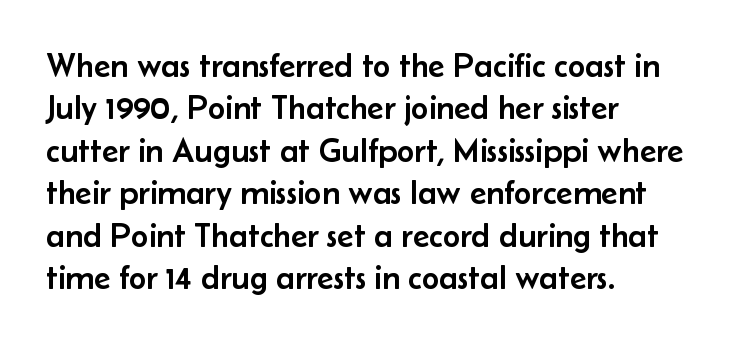
{"serif": "no", "italic": "no", "width": "normal", "stroke_contrast": "low", "x_height": "small", "monospaced": "no", "underline": "no", "align": "left", "line_spacing": "normal", "line_spacing_ratio": 1.25, "letter_spacing": "normal", "letter_spacing_em": 0.0, "glyph_px": 34}
